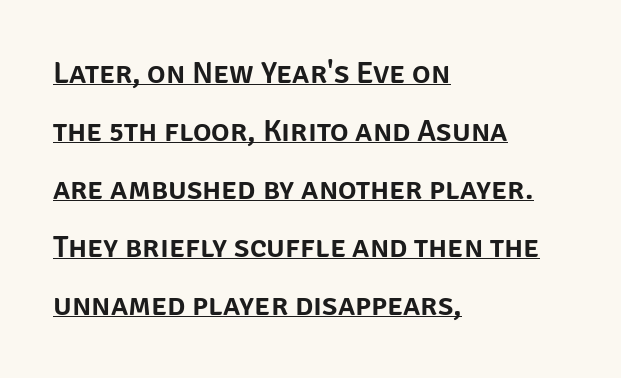
Every word sits above its own underline. Standard letterfit; no display-style spreading of the glyphs. Are there feet on the stems? There aren't — it's a sans. The letters advance in unequal steps, a hallmark of proportional type. Left-aligned paragraph, ragged on the right. The lettering stays uniformly vertical, giving the passage a roman look.
